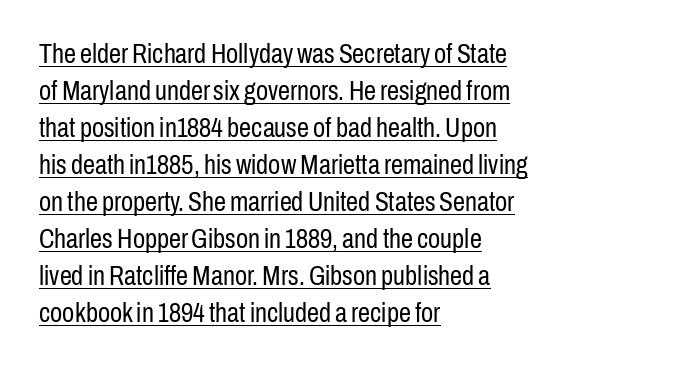
The image shows 27 px text type, upright; set left-aligned, normal line spacing (1.37x), normal letter spacing, underlined.
